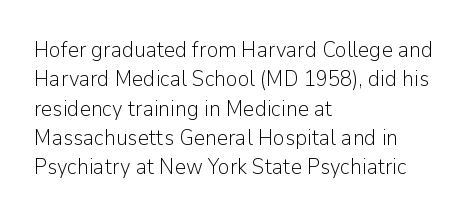
{"italic": "no", "bold": "no", "underline": "no", "align": "left", "line_spacing": "normal", "line_spacing_ratio": 1.33, "letter_spacing": "normal", "letter_spacing_em": 0.0, "glyph_px": 22}
